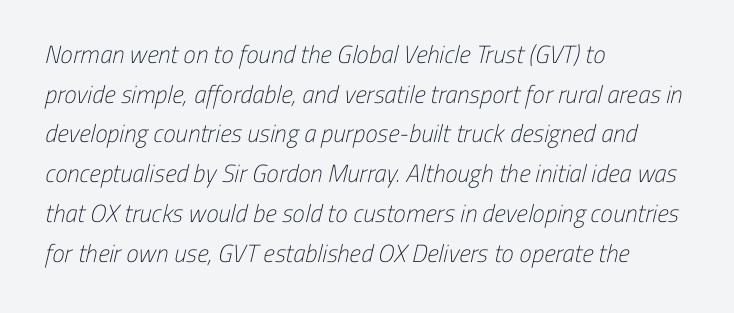
{"bold": "no", "underline": "no", "align": "left", "line_spacing": "normal", "line_spacing_ratio": 1.59, "letter_spacing": "normal", "letter_spacing_em": 0.0, "glyph_px": 25}
